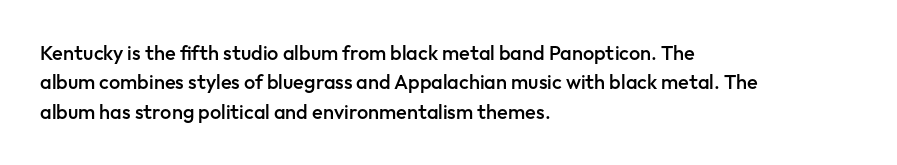
The image shows 20 px text type, upright; set left-aligned, normal line spacing (1.47x), normal letter spacing, not underlined.
